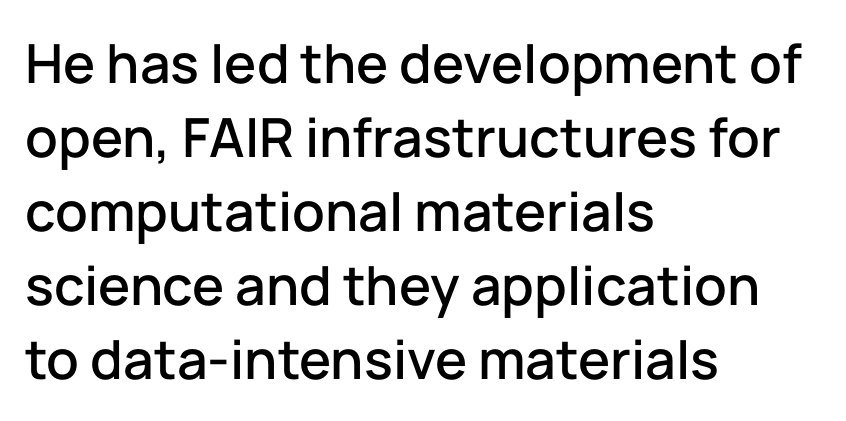
Q: Is the text italic (slanted)? A: No, it is upright.
Q: Is the typeface a serif or a sans-serif typeface? A: Sans-serif.
Q: Is the text underlined? A: No.
Q: How is the paragraph aligned? A: Left-aligned.
Q: Is the spacing between letters normal or unusually wide? A: Normal.
Q: Is the spacing between lines tight, normal or loose? A: Normal.
Q: Width (condensed, normal, or wide)? A: Normal.
Q: Stroke contrast? A: Low.
Q: x-height? A: Medium.
Q: Monospaced? A: No.
